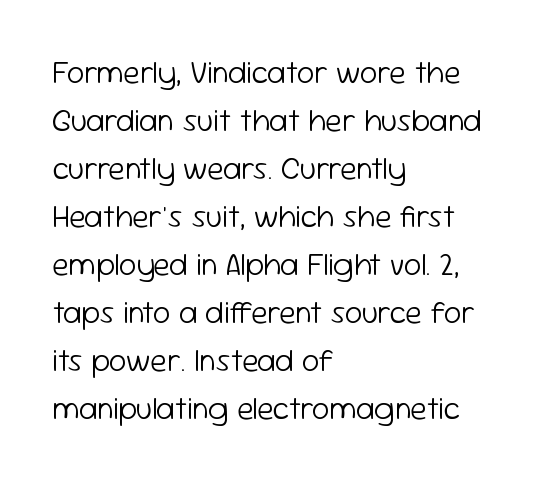
Posture: straight, roman, zero tilt. Is this a heavy cut? Hardly; it is regular or lighter. The passage shown is not underscored anywhere. The rows are spaced the way most documents space them. Spacing verdict: proportional, widths tailored to each character. How are the letters spaced? Ordinarily, with no added tracking.
